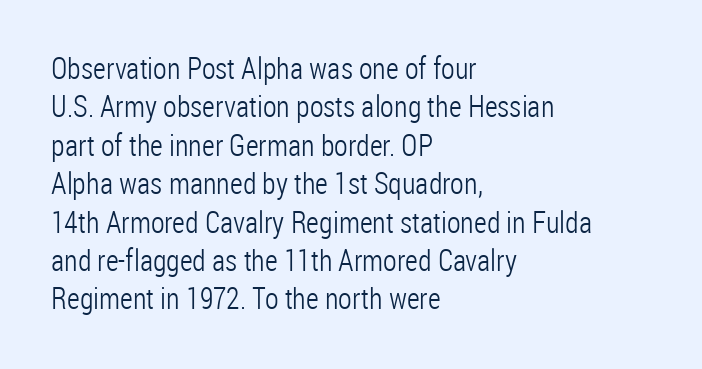
The letterforms sit shoulder to shoulder at normal distance. A normal amount of white space separates one row of letters from the next. Does the lettering tilt? It doesn't — this is upright. Font category for this specimen: sans-serif. This sample has the flowing, uneven cadence of proportional lettering. The ragged edge is on the right, which tells us the setting is flush left.
